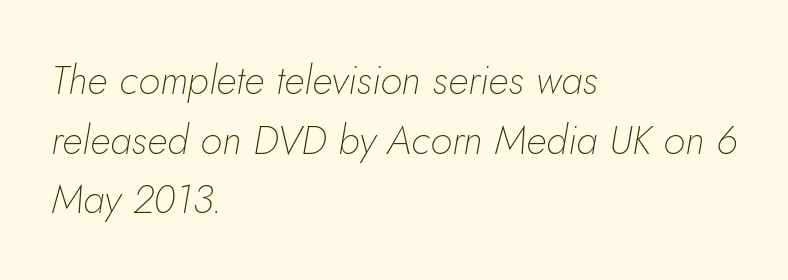
The zone under the glyphs is completely vacant. The letters sit at their default tracking, neither squeezed nor spread. Weight: not bold — regular or lighter. Rows of type keep a routine distance in the vertical direction.
